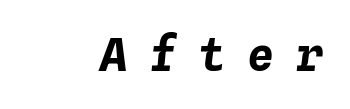
Q: Is the text bold? A: Yes.
Q: Is the text italic (slanted)? A: Yes, it leans right by about 4 degrees.
Q: Is the text underlined? A: No.
Q: Is the spacing between letters normal or unusually wide? A: Unusually wide.
Q: Width (condensed, normal, or wide)? A: Normal.
Q: Stroke contrast? A: Low.
Q: x-height? A: Medium.
Q: Monospaced? A: Yes.
